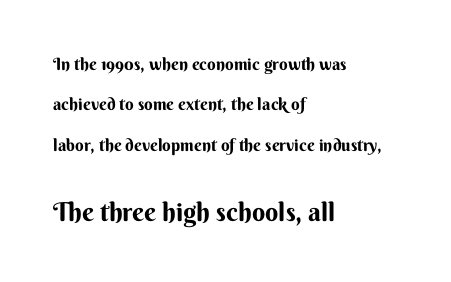
Notice how the stems are strictly vertical — no italics here. Caption: multi-line text, flush left, ragged right. Plain, unruled lines of type. What stands out about the letter spacing? Nothing — it is the standard amount.
